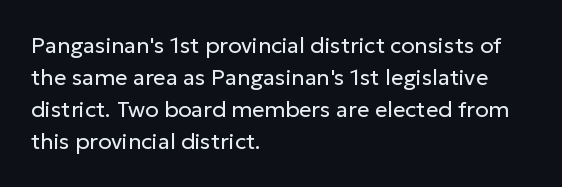
Q: Is the text bold? A: No.
Q: Is the text italic (slanted)? A: No, it is upright.
Q: Is the text underlined? A: No.
Q: How is the paragraph aligned? A: Left-aligned.
Q: Is the spacing between letters normal or unusually wide? A: Normal.
Q: Is the spacing between lines tight, normal or loose? A: Normal.
